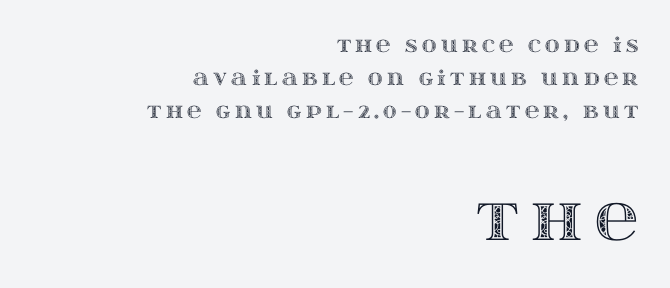
This is roman type, the default non-slanted kind. This sample has the flowing, uneven cadence of proportional lettering. Leftover space on each line is placed entirely before the opening word. Does the leading feel generous? No, just average. Unmarked baselines from the first word to the last. The tracking jumps out immediately: characters are airy and widely separated.
